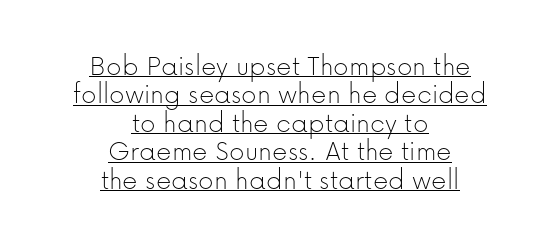
The image shows 30 px thin sans-serif type, upright; set centered, tight line spacing (0.95x), normal letter spacing, underlined; low stroke contrast and a medium x-height.
